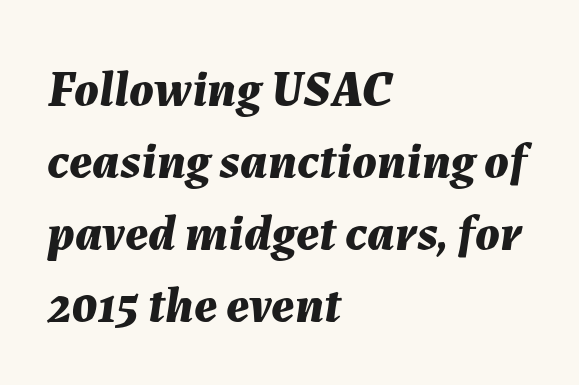
{"italic": "yes", "lean": "right", "slant_degrees": 7, "bold": "yes", "weight": "bold", "width": "normal", "stroke_contrast": "medium", "x_height": "medium", "monospaced": "no", "underline": "no", "align": "left", "line_spacing": "normal", "line_spacing_ratio": 1.41, "letter_spacing": "normal", "letter_spacing_em": 0.0, "glyph_px": 51}
